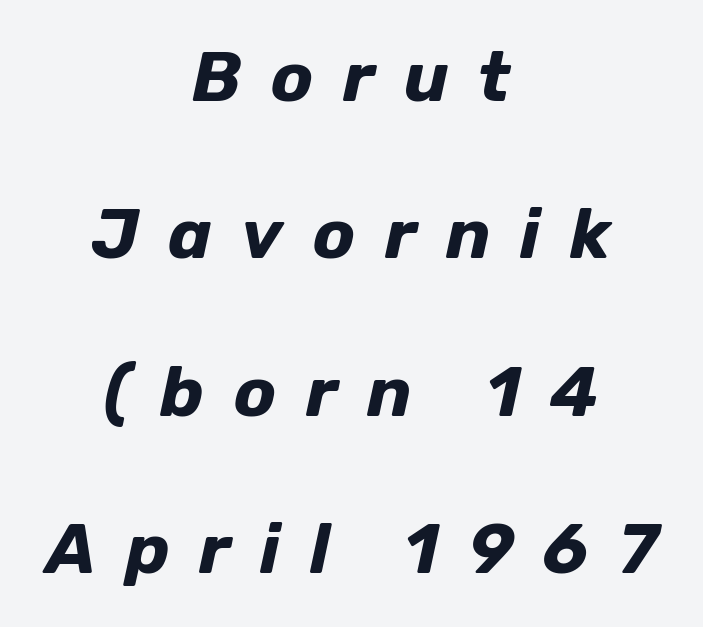
{"italic": "yes", "lean": "right", "slant_degrees": 12, "bold": "yes", "weight": "bold", "width": "normal", "stroke_contrast": "low", "x_height": "medium", "monospaced": "no", "underline": "no", "align": "center", "line_spacing": "loose", "line_spacing_ratio": 2.25, "letter_spacing": "wide", "letter_spacing_em": 0.42, "glyph_px": 70}
